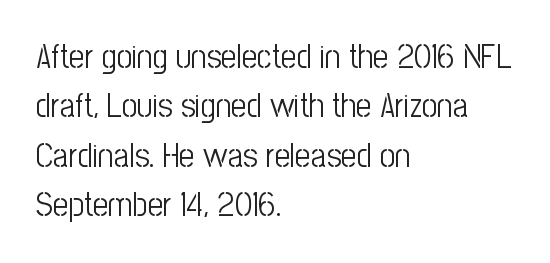
The image shows 34 px light, condensed sans-serif type, upright; set left-aligned, normal line spacing (1.45x), normal letter spacing, not underlined; low stroke contrast and a medium x-height.
